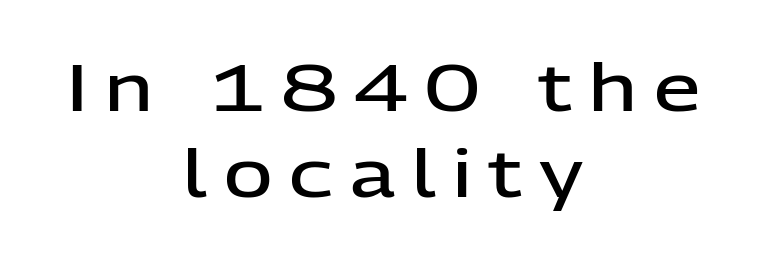
The words here are not underlined. The letters advance in unequal steps, a hallmark of proportional type. What weight is shown? A semibold, between regular and bold. Words appear elongated and porous because spacing is wide. In CSS terms this would be text-align: center.
